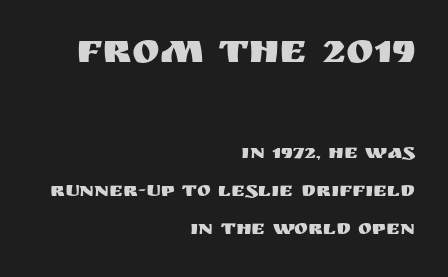
The image shows 42 px sans-serif type, upright; set right-aligned, line spacing 1.82x, normal letter spacing, not underlined; the first (top) block is 2.0x larger; medium stroke contrast and a large x-height.
